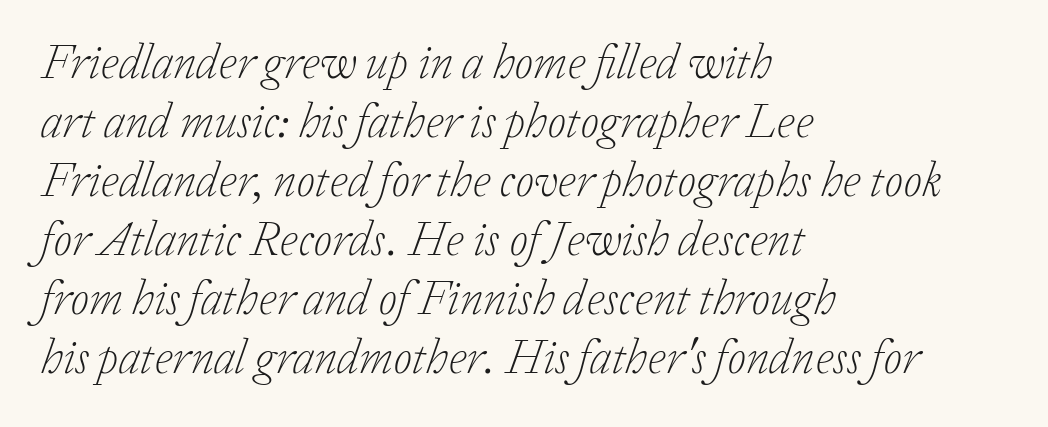
Is this a heavy cut? Hardly; it is regular or lighter. The whole block is typeset with a tilt. Here the designer chose a conventional face with non-uniform glyph widths. Between one letter and the next there's only the usual sliver of space. A classic flush-left, rag-right setting is used for this passage.
